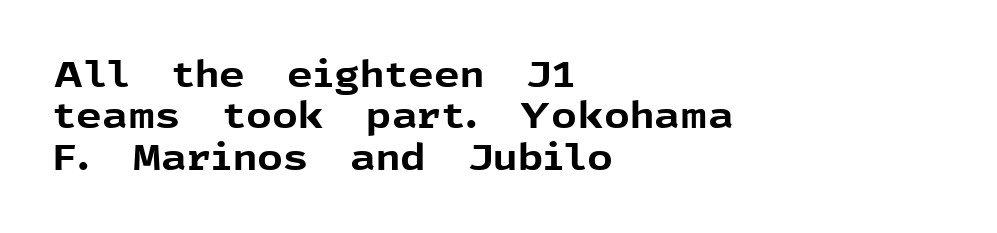
{"serif": "no", "italic": "no", "bold": "yes", "weight": "bold", "width": "normal", "x_height": "medium", "monospaced": "no", "underline": "no", "align": "left", "line_spacing": "tight", "line_spacing_ratio": 1.15, "letter_spacing": "normal", "letter_spacing_em": 0.0, "glyph_px": 36}
